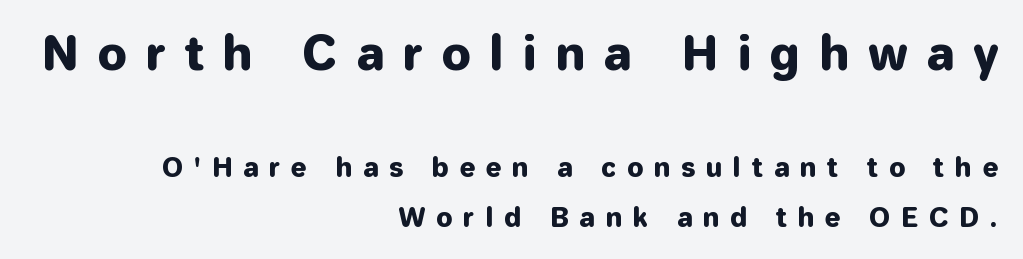
Each letter's strokes conclude bluntly, with no projecting serifs. Visually, the top section dominates because its glyphs are scaled up. Horizontal alignment here is rightward, an uncommon choice for prose. Is this a fixed-width face? No — the glyphs have proportional, varying widths. Posture: straight, roman, zero tilt. This sample trades compactness for vertical openness between lines.
